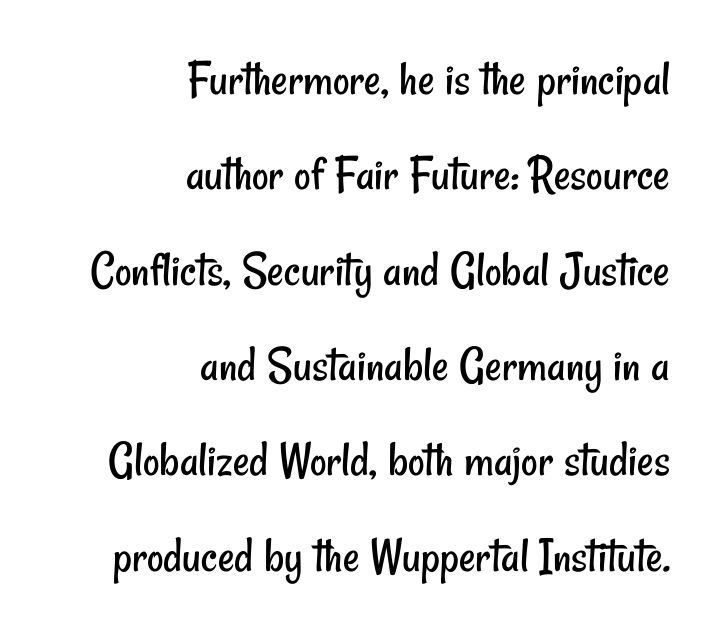
Note the varied advance widths — an 'i' is clearly narrower than an 'm'. This rendering uses right alignment, leaving the left contour irregular. The rendering keeps characters at their native spacing. You can tell from the bare stems that sans-serif type was used. Stems and bowls with no extra thickness — not bold.
